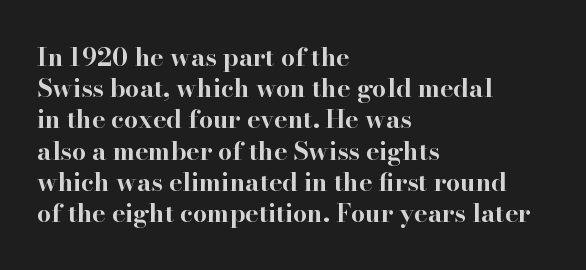
Caption: standard tracking, unaltered. Weight: bold. Line beginnings align vertically; line endings do not. The type sits square on the baseline with zero lean.
